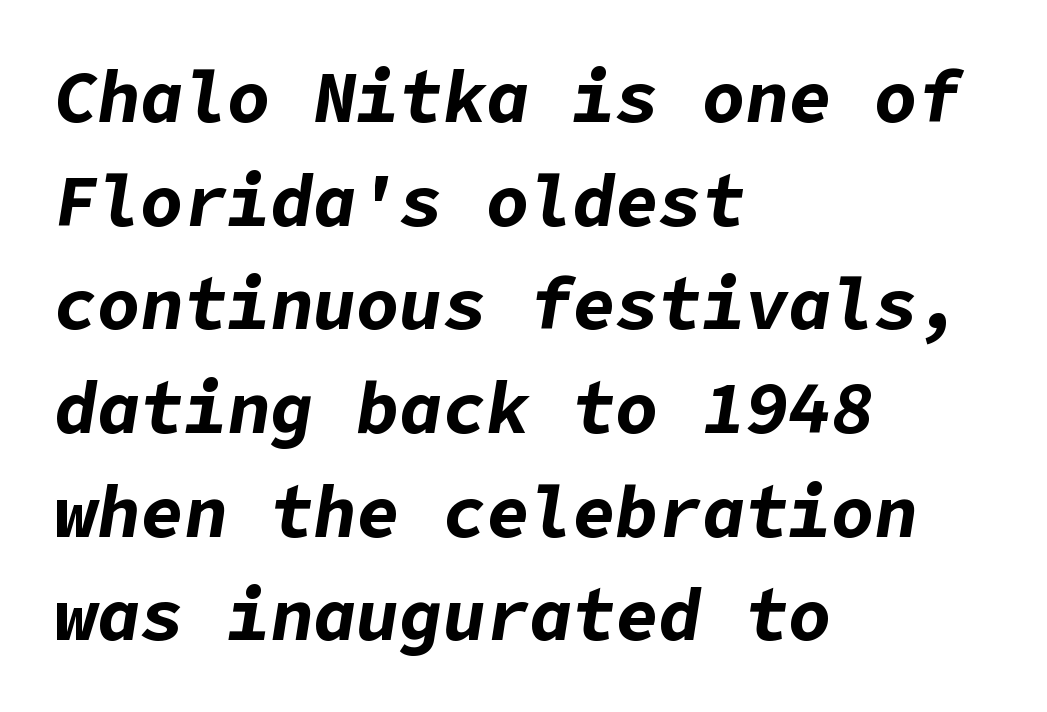
This block has exactly the height ordinary leading produces. Leftover space on each line is placed entirely after the last word. Quick note: underline off. Here the glyphs are tracked normally, forming tight word shapes. Plenty of ink on the page — the face is bold.
